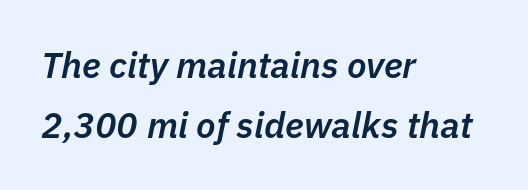
The image shows 36 px semibold type, italic (leaning right); set left-aligned, normal line spacing (1.68x), normal letter spacing, not underlined; low stroke contrast and a medium x-height.
